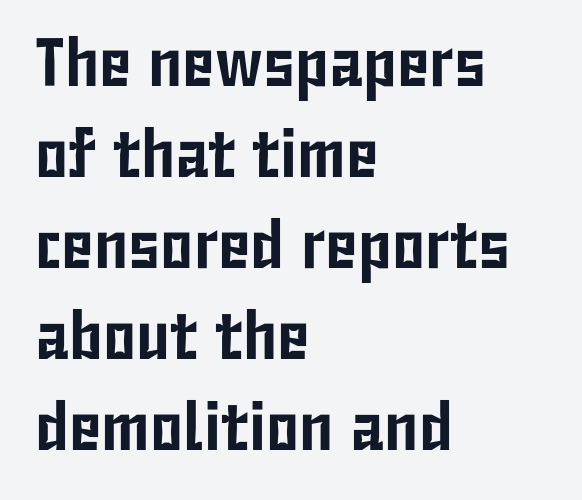
{"serif": "no", "italic": "no", "width": "condensed", "stroke_contrast": "low", "x_height": "medium", "monospaced": "no", "underline": "no", "align": "left", "line_spacing": "normal", "line_spacing_ratio": 1.34, "letter_spacing": "normal", "letter_spacing_em": 0.0, "glyph_px": 68}
